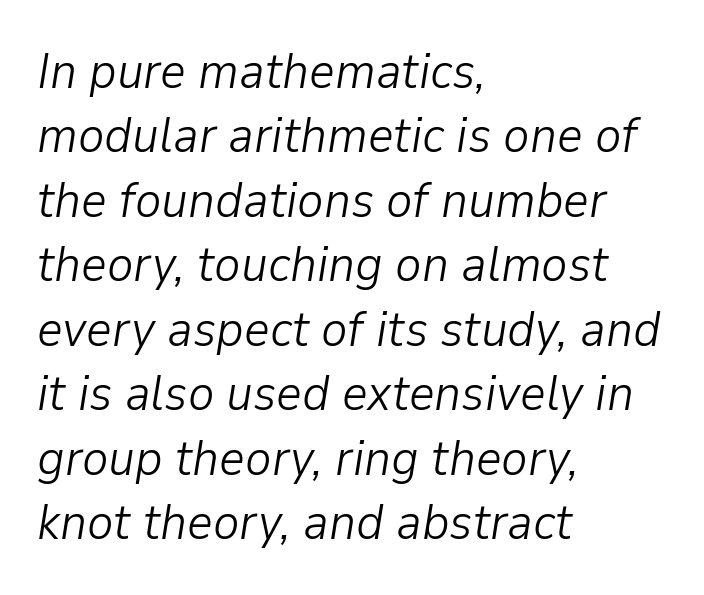
The image shows 50 px light type, italic (leaning right); set left-aligned, normal line spacing (1.29x), normal letter spacing, not underlined; low stroke contrast and a medium x-height.
